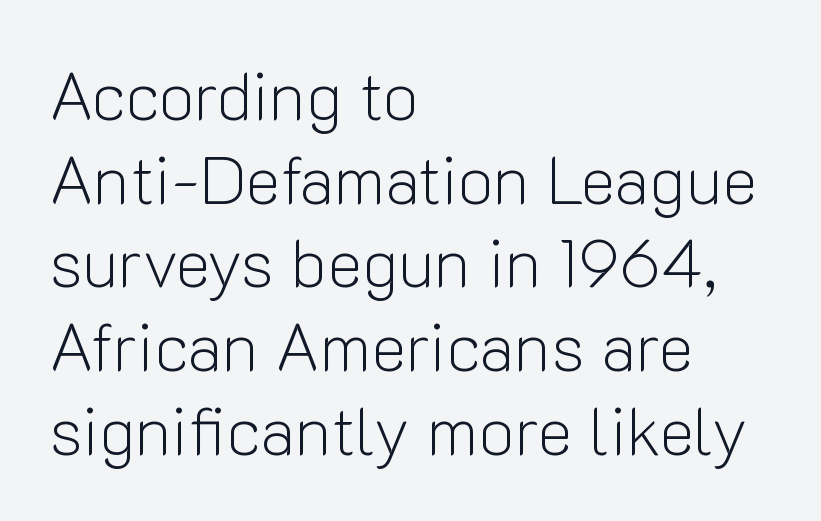
{"serif": "no", "italic": "no", "bold": "no", "weight": "light", "width": "normal", "stroke_contrast": "low", "x_height": "medium", "monospaced": "no", "underline": "no", "align": "left", "line_spacing": "normal", "line_spacing_ratio": 1.25, "letter_spacing": "normal", "letter_spacing_em": 0.0, "glyph_px": 67}
